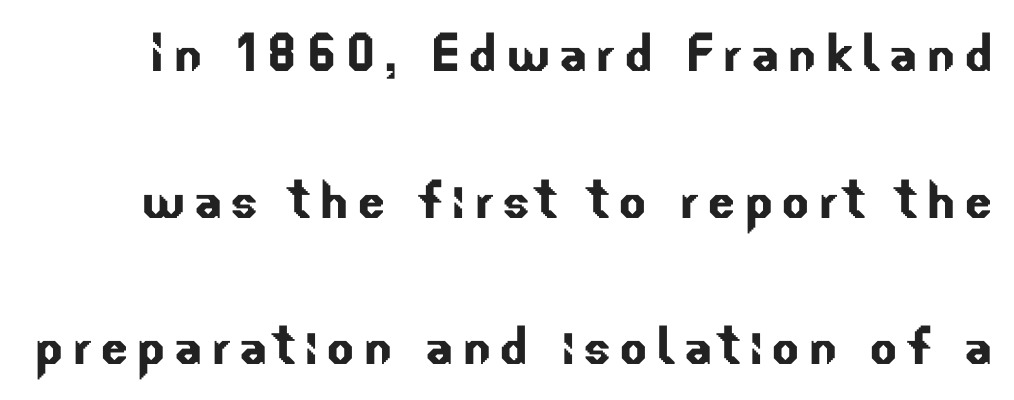
A clean baseline with only descenders dipping below it. Note the varied advance widths — an 'i' is clearly narrower than an 'm'. This block would shrink considerably if given ordinary leading; it's expanded now. The glyphs in this specimen are sans serif.
